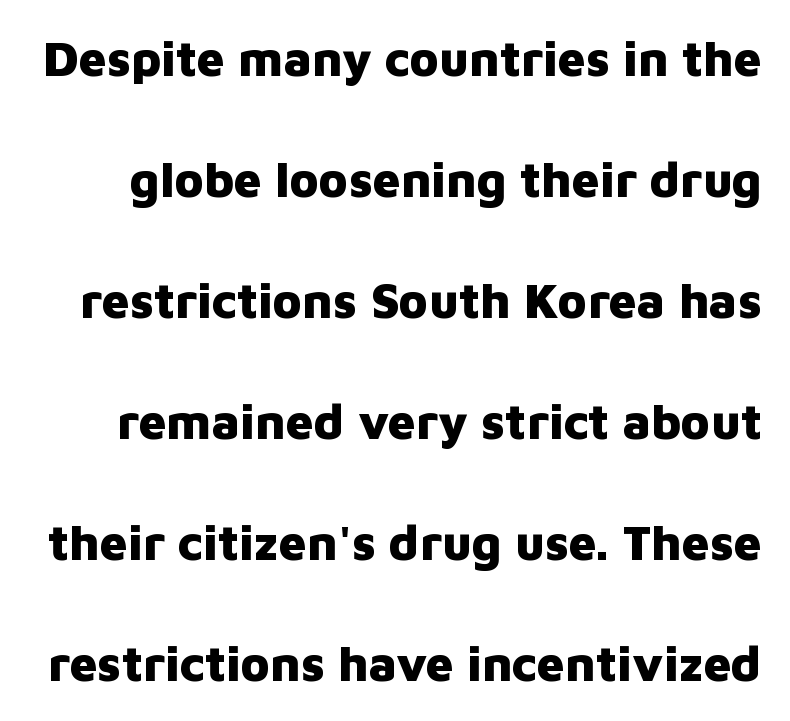
{"serif": "no", "italic": "no", "bold": "yes", "weight": "heavy", "width": "normal", "stroke_contrast": "low", "x_height": "medium", "monospaced": "no", "underline": "no", "line_spacing": "loose", "line_spacing_ratio": 2.47, "letter_spacing": "normal", "letter_spacing_em": 0.0, "glyph_px": 49}
